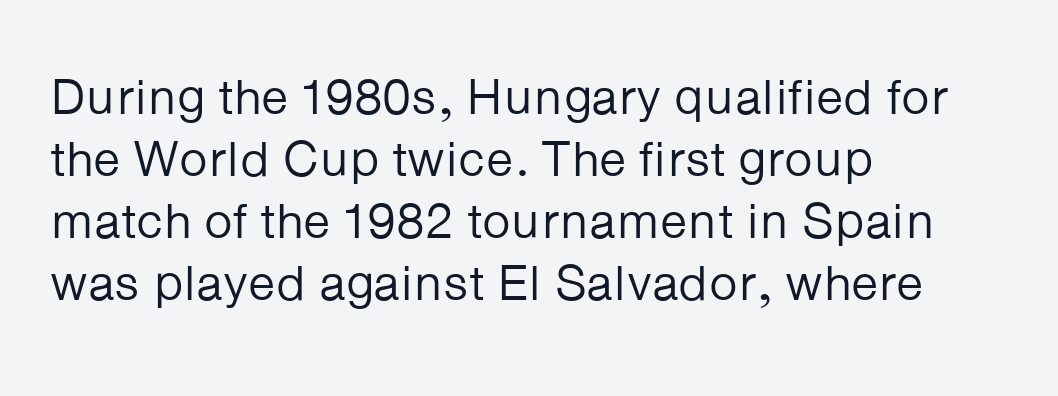
Regarding serifs, this sample does without them. Glance below the letters and you will spot only blank space. This rendering leaves character spacing at its baseline value. Italic? Not at all — the glyphs are vertical. Stems and bowls with no extra thickness — not bold.
